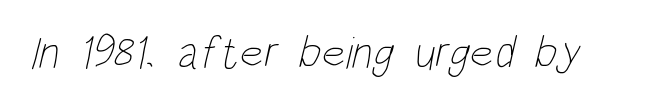
Q: Is the text bold? A: No.
Q: Is the text underlined? A: No.
Q: Is the spacing between letters normal or unusually wide? A: Normal.
Q: Width (condensed, normal, or wide)? A: Condensed.
Q: Stroke contrast? A: Low.
Q: x-height? A: Large.
Q: Monospaced? A: No.
